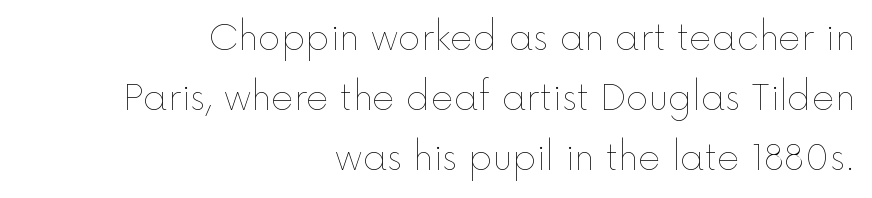
Is this a fixed-width face? No — the glyphs have proportional, varying widths. When letters stand straight like this, we call the style roman or upright. Caption: face not bold, strokes unweighted. Short and long lines alike share a common ending point at right. Words float on clear page, feet unadorned.
